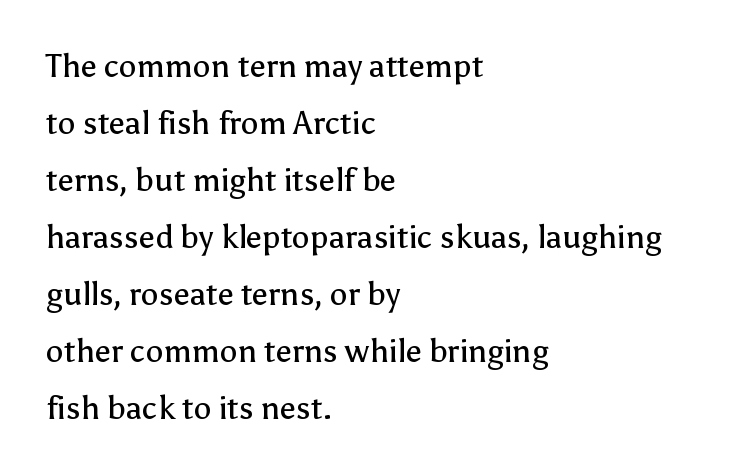
{"serif": "no", "italic": "no", "bold": "no", "weight": "regular", "width": "normal", "stroke_contrast": "low", "x_height": "medium", "monospaced": "no", "underline": "no", "align": "left", "line_spacing_ratio": 1.78, "letter_spacing": "normal", "letter_spacing_em": 0.0, "glyph_px": 32}
